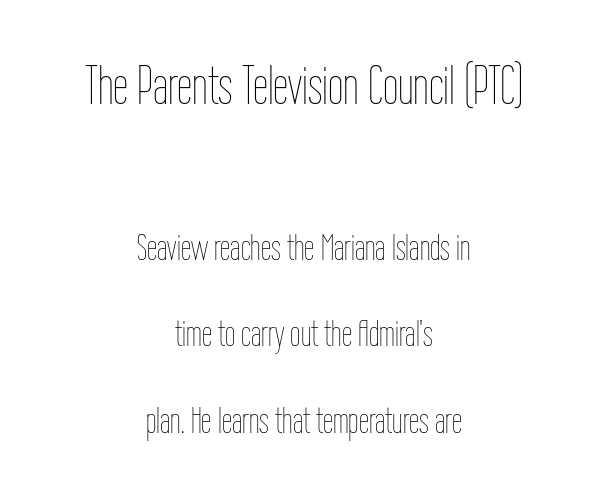
The image shows 55 px thin, condensed type, upright; set centered, loose line spacing (2.33x), normal letter spacing, not underlined; the first (top) block is 1.49x larger; low stroke contrast and a medium x-height.
